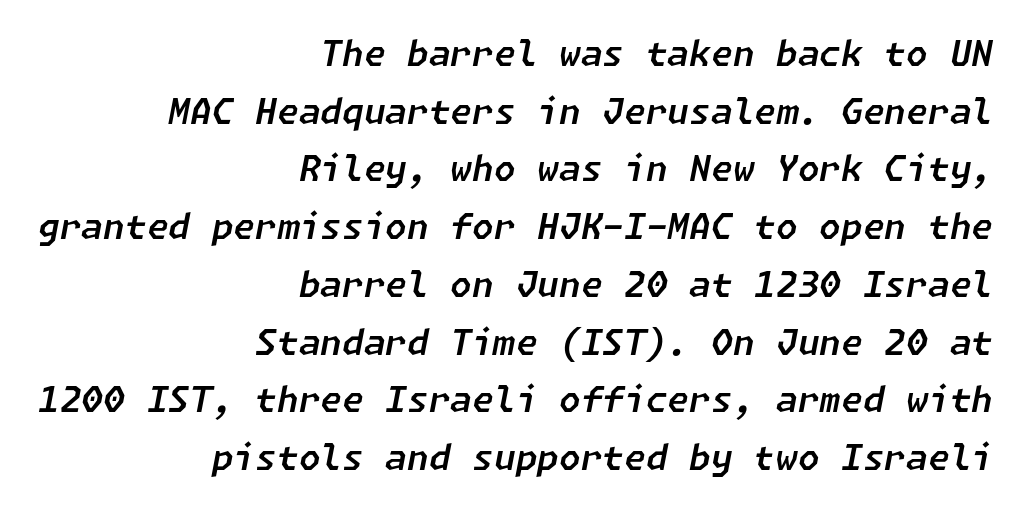
The image shows 35 px text type, italic (leaning right); set right-aligned, normal line spacing (1.65x), normal letter spacing, not underlined; low stroke contrast and a medium x-height.
